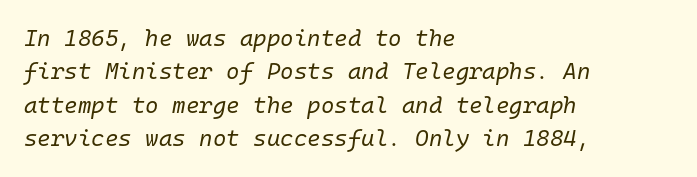
{"italic": "yes", "lean": "right", "slant_degrees": 10, "bold": "no", "underline": "no", "align": "left", "line_spacing": "normal", "line_spacing_ratio": 1.45, "letter_spacing": "normal", "letter_spacing_em": 0.0, "glyph_px": 23}
